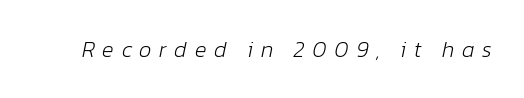
Q: Is the text bold? A: No.
Q: Is the text italic (slanted)? A: Yes, it leans right by about 12 degrees.
Q: Is the text underlined? A: No.
Q: Is the spacing between letters normal or unusually wide? A: Unusually wide.
